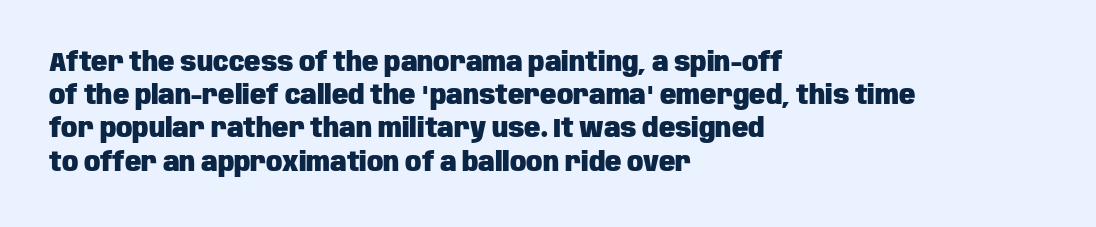
Q: Is the text bold? A: Yes.
Q: Is the text italic (slanted)? A: No, it is upright.
Q: Is the text underlined? A: No.
Q: How is the paragraph aligned? A: Left-aligned.
Q: Is the spacing between letters normal or unusually wide? A: Normal.
